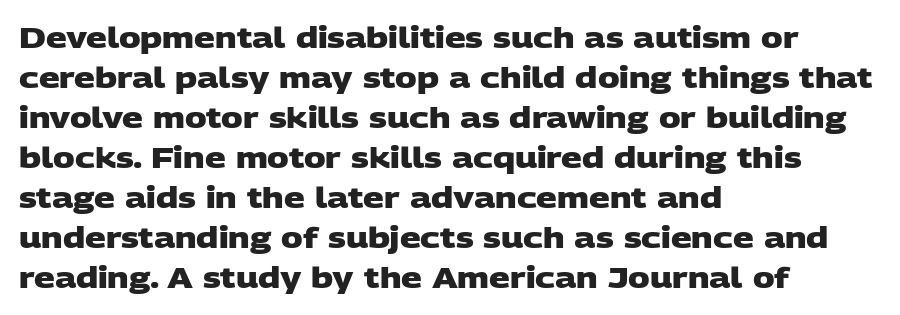
The rendering keeps characters at their native spacing. Line beginnings align vertically; line endings do not. Quick note: interline space is typical. The string is rendered with underlining switched off.
